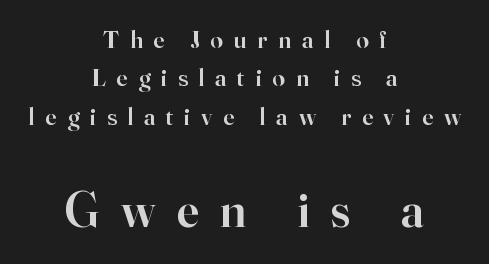
The image shows 50 px semibold serif type, upright; set centered, normal line spacing (1.54x), unusually wide letter spacing (+0.43 em), not underlined; the second (bottom) block is 2.0x larger; high stroke contrast and a small x-height.
